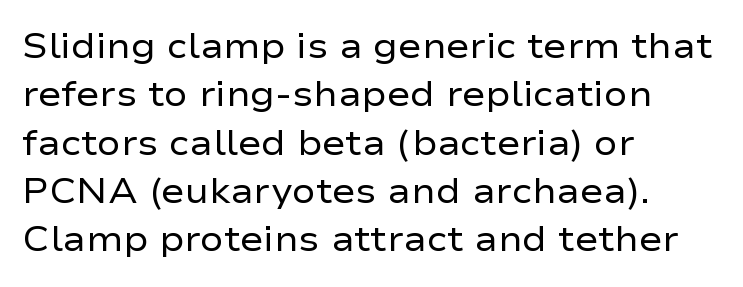
Underline: absent. What stands out about the letter spacing? Nothing — it is the standard amount. Does the lettering tilt? It doesn't — this is upright. This block has exactly the height ordinary leading produces.
